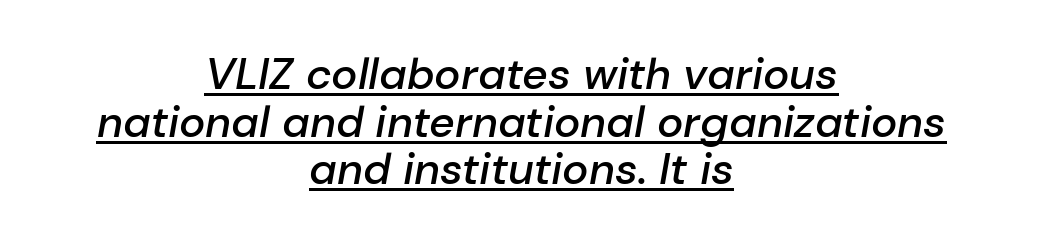
Q: Is the text bold? A: Semi-bold.
Q: Is the text italic (slanted)? A: Yes, it leans right by about 10 degrees.
Q: Is the text underlined? A: Yes.
Q: How is the paragraph aligned? A: Centered.
Q: Is the spacing between letters normal or unusually wide? A: Normal.
Q: Is the spacing between lines tight, normal or loose? A: Tight.
Q: Width (condensed, normal, or wide)? A: Normal.
Q: Stroke contrast? A: Low.
Q: x-height? A: Medium.
Q: Monospaced? A: No.
